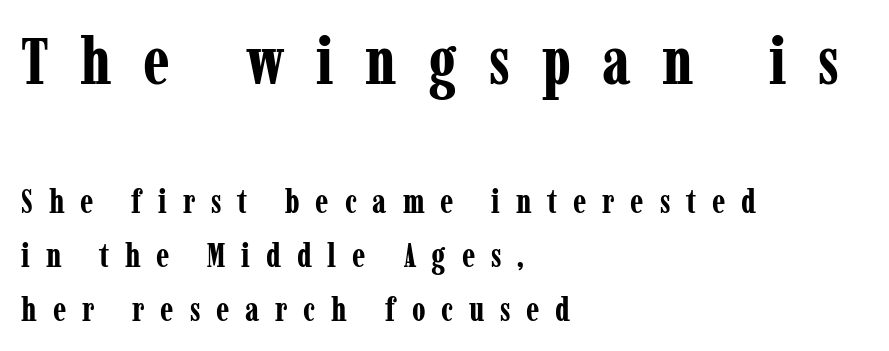
This block has exactly the height ordinary leading produces. Each letter keeps its own natural width here, so spacing adapts to shape. Caption: expanded tracking, letters set apart. You'd pick this weight for a headline — it's a proper bold. Descenders are the only things crossing below the line. Characters remain perfectly vertical along every line.
